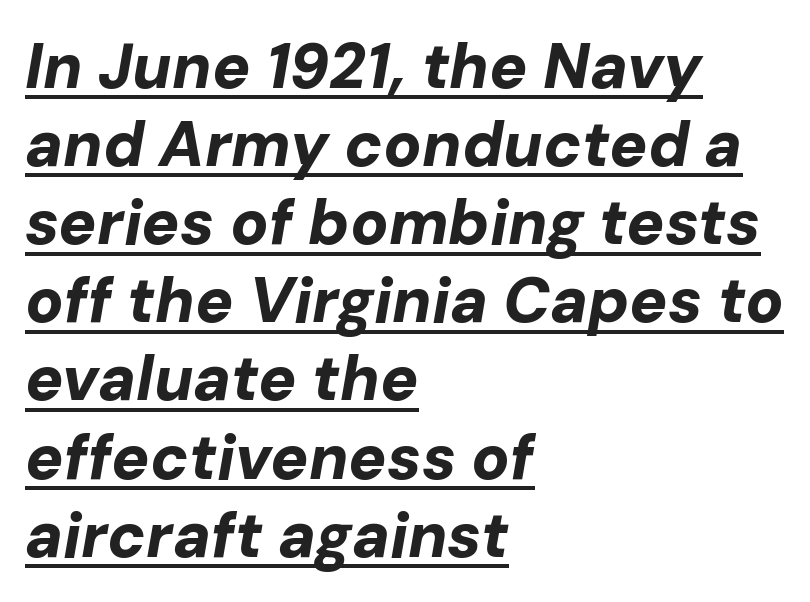
Visually the block forms a straight wall on the left and a jagged coastline on the right. Students, note that the glyphs here touch the page at normal intervals. Every word sits above its own underline. The passage shown is typed in a proportional face where columns would drift.
